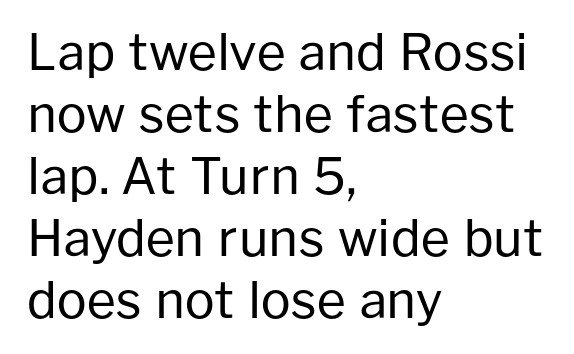
Q: Is the text bold? A: No.
Q: Is the text italic (slanted)? A: No, it is upright.
Q: Is the typeface a serif or a sans-serif typeface? A: Sans-serif.
Q: Is the text underlined? A: No.
Q: How is the paragraph aligned? A: Left-aligned.
Q: Is the spacing between letters normal or unusually wide? A: Normal.
Q: Width (condensed, normal, or wide)? A: Normal.
Q: Stroke contrast? A: Low.
Q: x-height? A: Medium.
Q: Monospaced? A: No.
